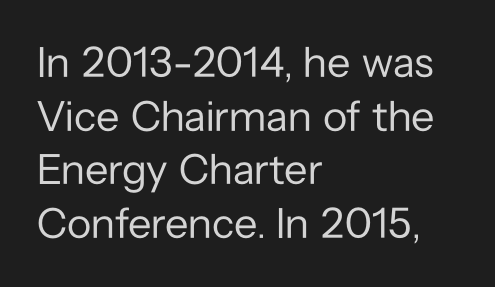
Q: Is the text bold? A: No.
Q: Is the text italic (slanted)? A: No, it is upright.
Q: Is the typeface a serif or a sans-serif typeface? A: Sans-serif.
Q: Is the text underlined? A: No.
Q: How is the paragraph aligned? A: Left-aligned.
Q: Is the spacing between letters normal or unusually wide? A: Normal.
Q: Is the spacing between lines tight, normal or loose? A: Normal.
Q: Width (condensed, normal, or wide)? A: Normal.
Q: Stroke contrast? A: Low.
Q: x-height? A: Medium.
Q: Monospaced? A: No.
